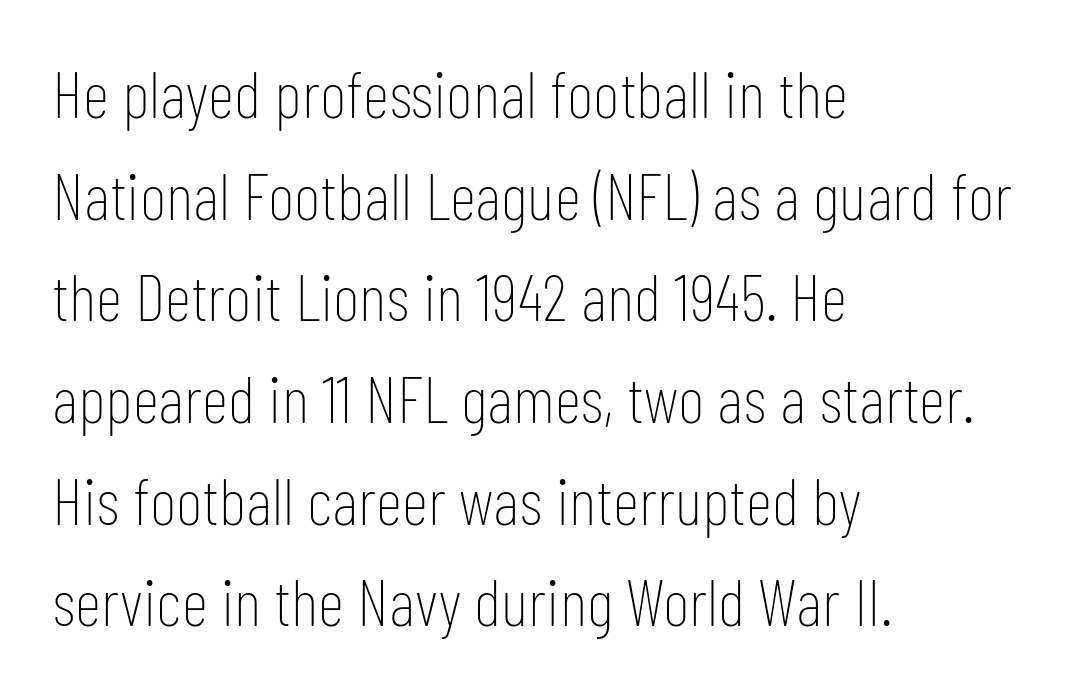
Q: Is the text bold? A: No.
Q: Is the text italic (slanted)? A: No, it is upright.
Q: Is the typeface a serif or a sans-serif typeface? A: Sans-serif.
Q: Is the text underlined? A: No.
Q: How is the paragraph aligned? A: Left-aligned.
Q: Is the spacing between letters normal or unusually wide? A: Normal.
Q: Is the spacing between lines tight, normal or loose? A: Normal.
Q: Width (condensed, normal, or wide)? A: Condensed.
Q: Stroke contrast? A: Low.
Q: x-height? A: Medium.
Q: Monospaced? A: No.
